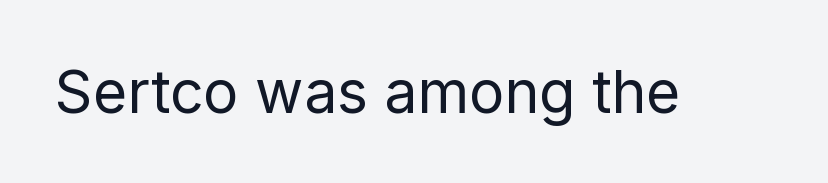
Q: Is the text bold? A: No.
Q: Is the text italic (slanted)? A: No, it is upright.
Q: Is the typeface a serif or a sans-serif typeface? A: Sans-serif.
Q: Is the text underlined? A: No.
Q: Is the spacing between letters normal or unusually wide? A: Normal.
Q: Width (condensed, normal, or wide)? A: Normal.
Q: Stroke contrast? A: Low.
Q: x-height? A: Medium.
Q: Monospaced? A: No.
